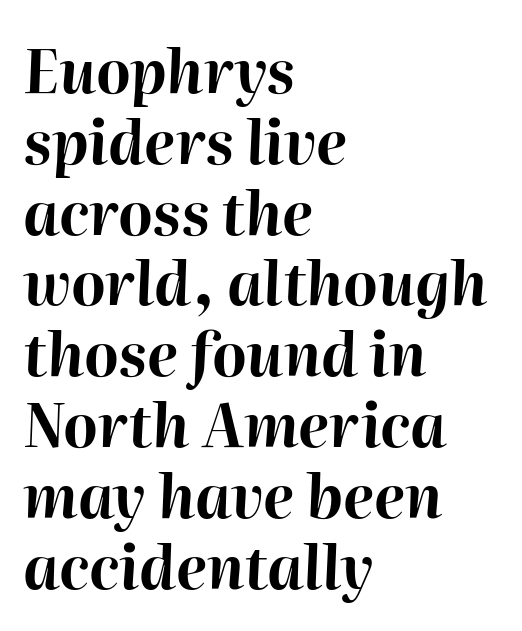
The image shows 59 px bold type, italic (leaning right); set left-aligned, line spacing 1.2x, normal letter spacing, not underlined; high stroke contrast and a medium x-height.
